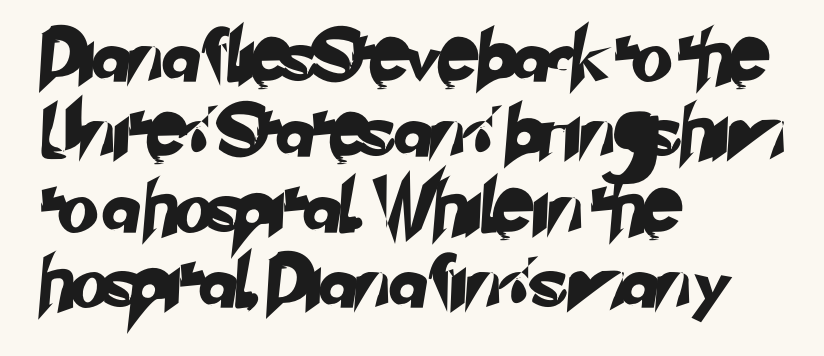
{"serif": "no", "width": "normal", "stroke_contrast": "low", "x_height": "small", "monospaced": "no", "underline": "no", "align": "left", "line_spacing": "normal", "line_spacing_ratio": 1.45, "letter_spacing": "normal", "letter_spacing_em": 0.0, "glyph_px": 52}
